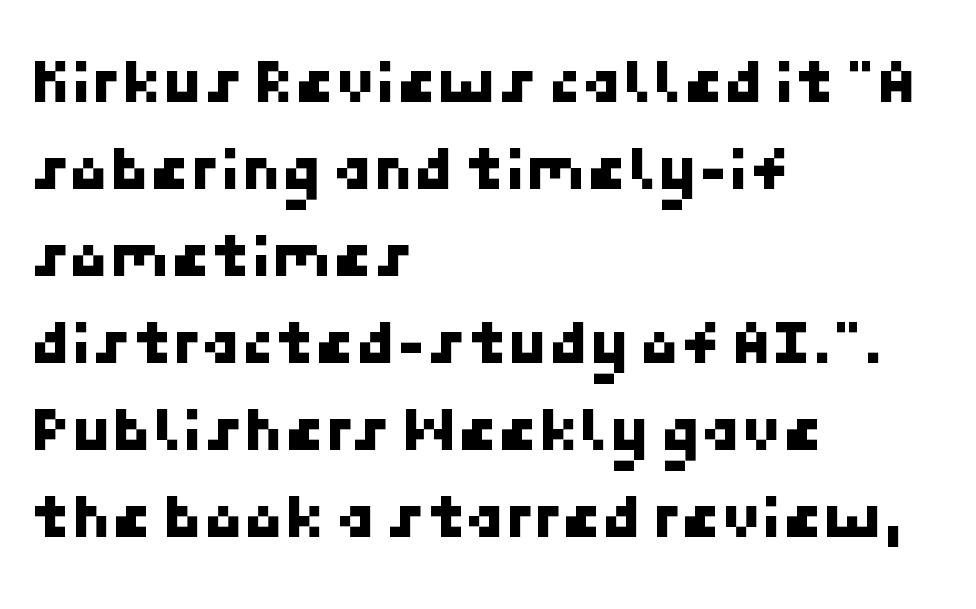
Q: Is the typeface a serif or a sans-serif typeface? A: Sans-serif.
Q: Is the text underlined? A: No.
Q: How is the paragraph aligned? A: Left-aligned.
Q: Is the spacing between letters normal or unusually wide? A: Normal.
Q: Is the spacing between lines tight, normal or loose? A: Normal.
Q: Width (condensed, normal, or wide)? A: Normal.
Q: Stroke contrast? A: Low.
Q: x-height? A: Medium.
